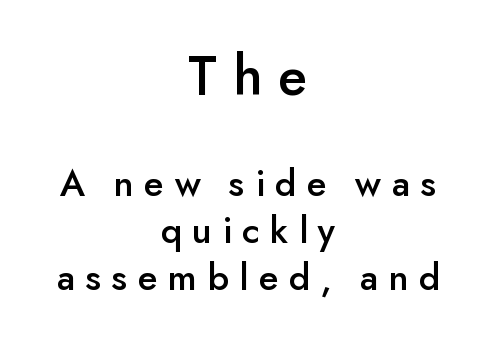
The rendering inserts visible extra space after every character. Descenders are the only things crossing below the line. Letterform terminals end flat and unadorned throughout the passage. The passage shown begins with its larger block and ends with its smaller one. The paragraph has two soft edges and a firm central axis.
